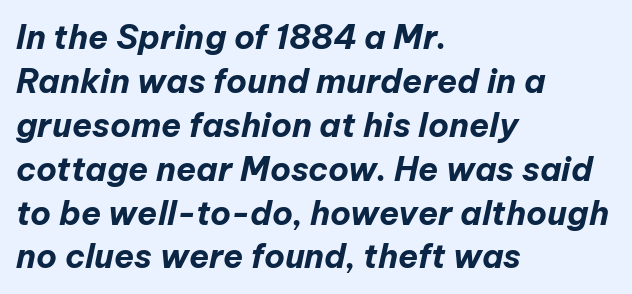
Default kerning and tracking; the words read as compact shapes. The rendering uses a moderate line-height, typical for paragraphs. Is this a fixed-width face? No — the glyphs have proportional, varying widths. The foot of each line stays bare and open. Pretty heavy lettering here — definitely bold.
